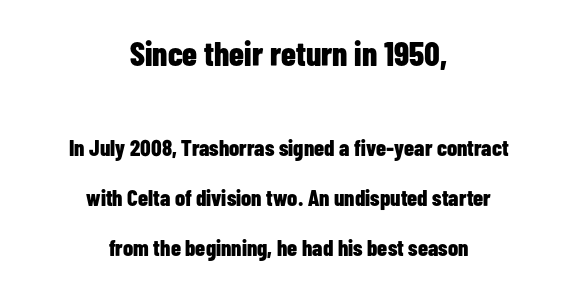
Q: Is the text bold? A: Yes.
Q: Is the text italic (slanted)? A: No, it is upright.
Q: Is the typeface a serif or a sans-serif typeface? A: Sans-serif.
Q: Is the text underlined? A: No.
Q: How is the paragraph aligned? A: Centered.
Q: Is the spacing between letters normal or unusually wide? A: Normal.
Q: Is the spacing between lines tight, normal or loose? A: Loose.
Q: Which block of text is set in a larger size, the first (top) or the second (bottom)? A: The first (top) one.
Q: Width (condensed, normal, or wide)? A: Condensed.
Q: Stroke contrast? A: Low.
Q: x-height? A: Medium.
Q: Monospaced? A: No.
